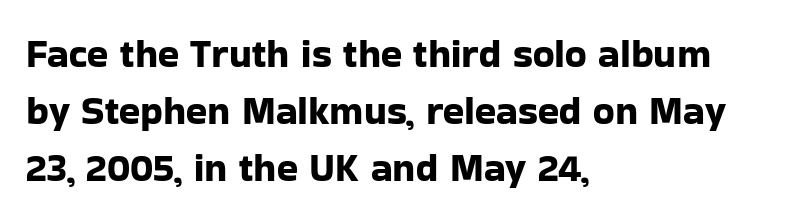
The image shows 39 px sans-serif type, upright; set left-aligned, normal line spacing (1.46x), normal letter spacing, not underlined; low stroke contrast and a medium x-height.
